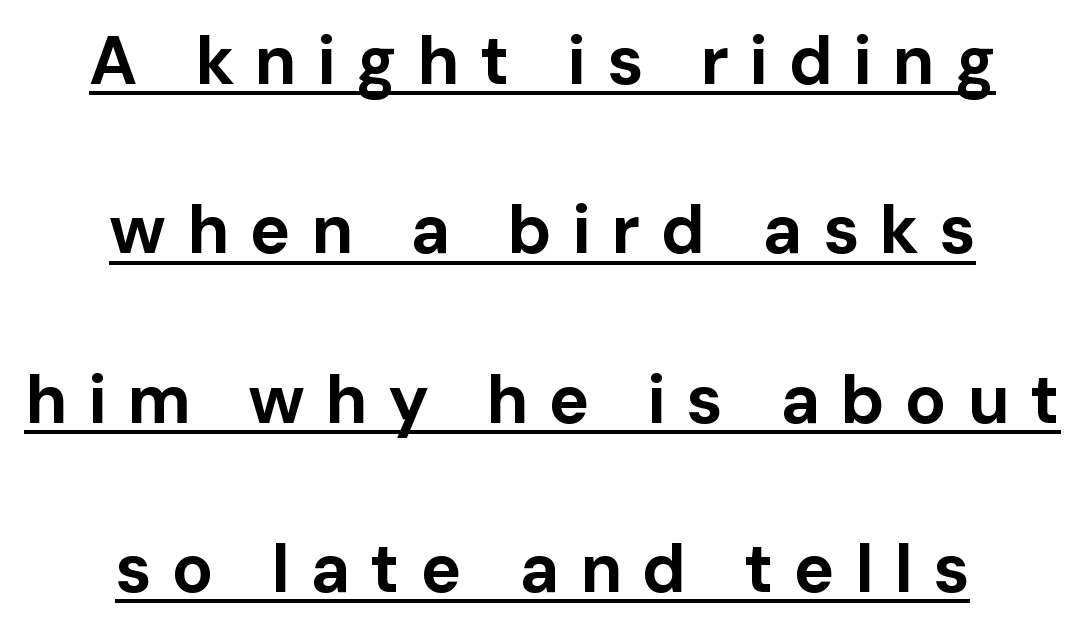
{"serif": "no", "italic": "no", "bold": "yes", "weight": "bold", "width": "normal", "stroke_contrast": "low", "x_height": "medium", "monospaced": "no", "underline": "yes", "align": "center", "line_spacing": "loose", "line_spacing_ratio": 2.49, "letter_spacing": "wide", "letter_spacing_em": 0.3, "glyph_px": 68}
